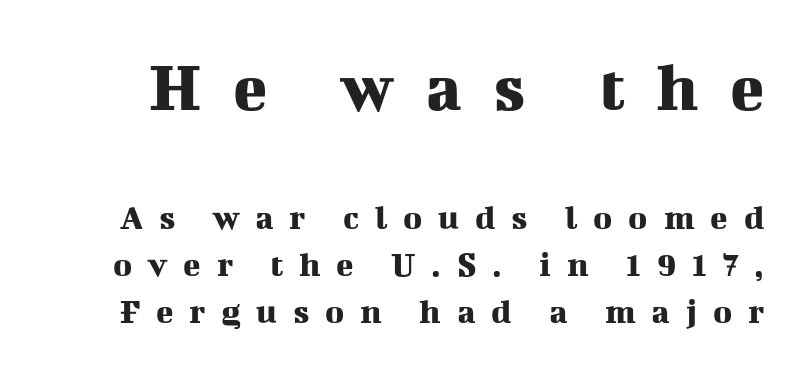
The image shows 71 px serif type, upright; set normal line spacing (1.3x), unusually wide letter spacing (+0.44 em), not underlined; the first (top) block is 1.97x larger; medium stroke contrast and a medium x-height.
